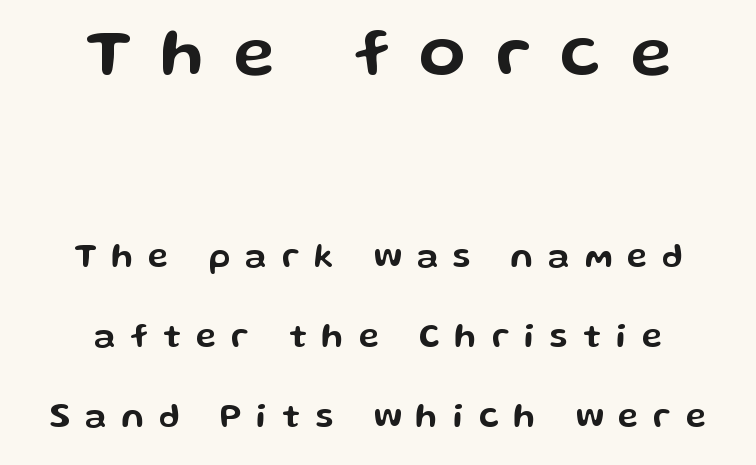
Block one is the big one; block two sits smaller underneath. Rule under the text: the space is simply empty. In terms of leading, this rendering errs on the spacious side. Is the block centered? Yes — each line is placed symmetrically about the middle. Classification — sans serif. You could not count columns in this text — the font is proportionally spaced.
